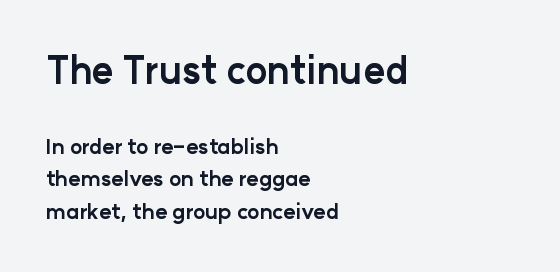
Type without underlining. Vertical spacing — default. Heft: maximum for text — a bold. Nobody touched the tracking dial on this one. Check where the strokes stop: nothing finishes them off — pure sans.
